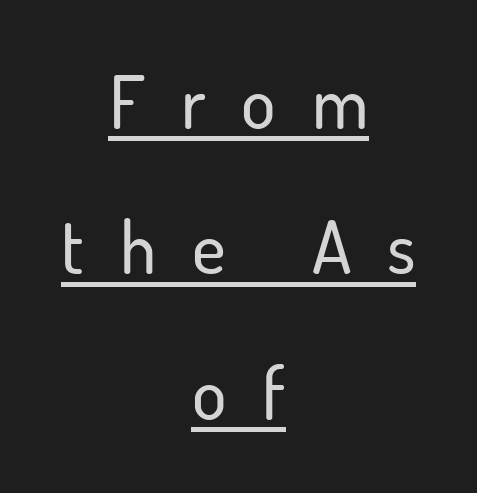
The image shows 72 px sans-serif type, upright; set centered, loose line spacing (2.02x), unusually wide letter spacing (+0.5 em), underlined; low stroke contrast and a small x-height.
